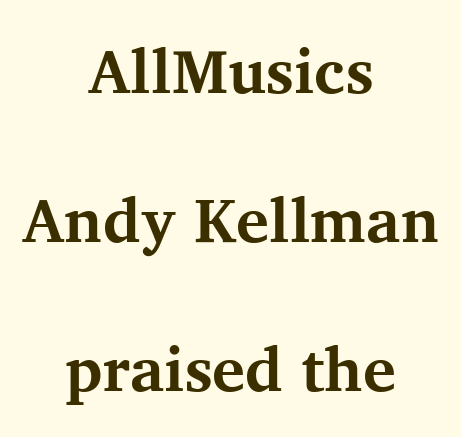
Q: Is the text bold? A: Yes.
Q: Is the text italic (slanted)? A: No, it is upright.
Q: Is the typeface a serif or a sans-serif typeface? A: Serif.
Q: Is the text underlined? A: No.
Q: How is the paragraph aligned? A: Centered.
Q: Is the spacing between letters normal or unusually wide? A: Normal.
Q: Is the spacing between lines tight, normal or loose? A: Loose.
Q: Width (condensed, normal, or wide)? A: Normal.
Q: Stroke contrast? A: Medium.
Q: x-height? A: Medium.
Q: Monospaced? A: No.
